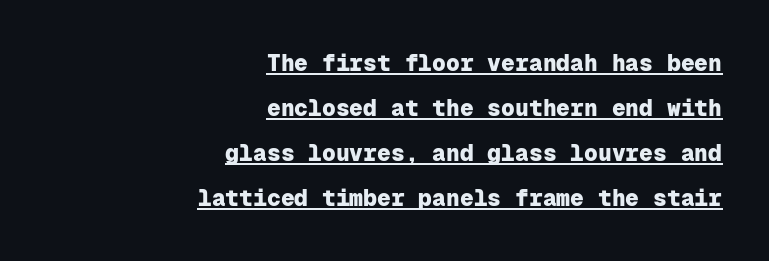
The image shows 23 px bold type, upright; set right-aligned, loose line spacing (1.96x), normal letter spacing, underlined.
